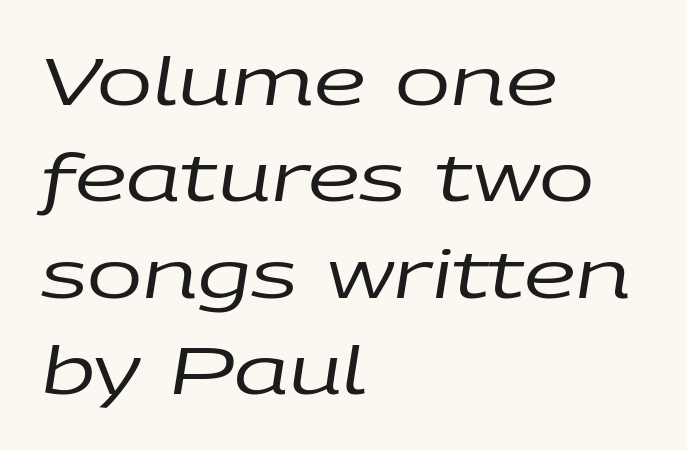
The image shows 66 px regular-weight, wide type, italic (leaning right); set left-aligned, normal line spacing (1.46x), normal letter spacing, not underlined; low stroke contrast and a large x-height.
